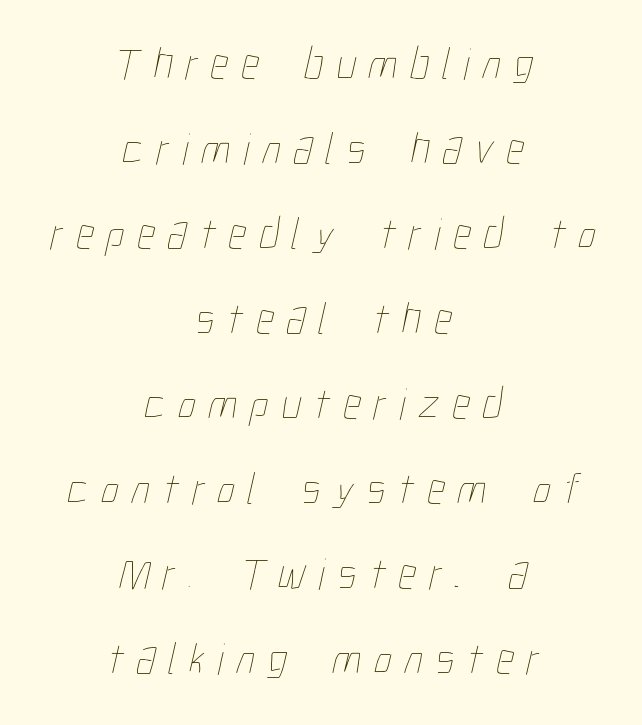
{"bold": "no", "weight": "thin", "width": "condensed", "stroke_contrast": "low", "x_height": "medium", "monospaced": "no", "underline": "no", "align": "center", "line_spacing_ratio": 1.89, "letter_spacing": "wide", "letter_spacing_em": 0.28, "glyph_px": 45}
